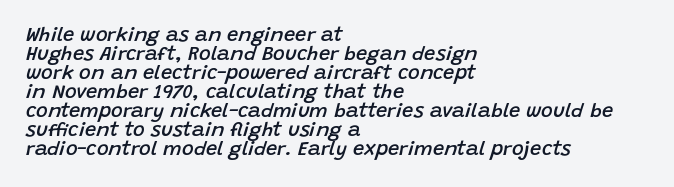
The image shows 20 px text type, italic (leaning right); set left-aligned, tight line spacing (0.95x), normal letter spacing, not underlined.
